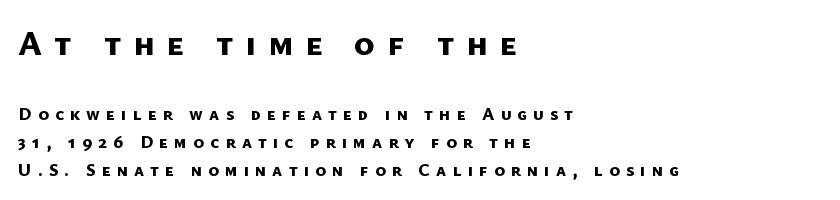
Q: Is the text bold? A: Yes.
Q: Is the typeface a serif or a sans-serif typeface? A: Sans-serif.
Q: Is the text underlined? A: No.
Q: How is the paragraph aligned? A: Left-aligned.
Q: Is the spacing between letters normal or unusually wide? A: Unusually wide.
Q: Is the spacing between lines tight, normal or loose? A: Normal.
Q: Which block of text is set in a larger size, the first (top) or the second (bottom)? A: The first (top) one.
Q: Width (condensed, normal, or wide)? A: Normal.
Q: Stroke contrast? A: Low.
Q: x-height? A: Medium.
Q: Monospaced? A: No.
